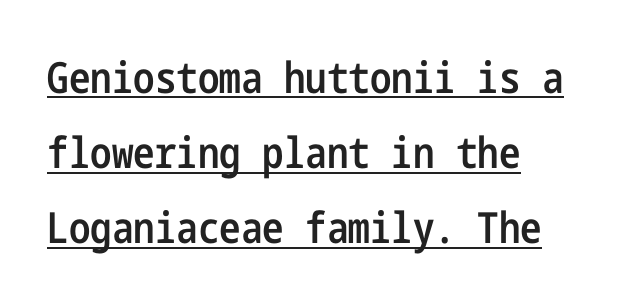
The image shows 43 px semibold, condensed sans-serif type, upright; set left-aligned, line spacing 1.75x, normal letter spacing, underlined; low stroke contrast and a medium x-height.
